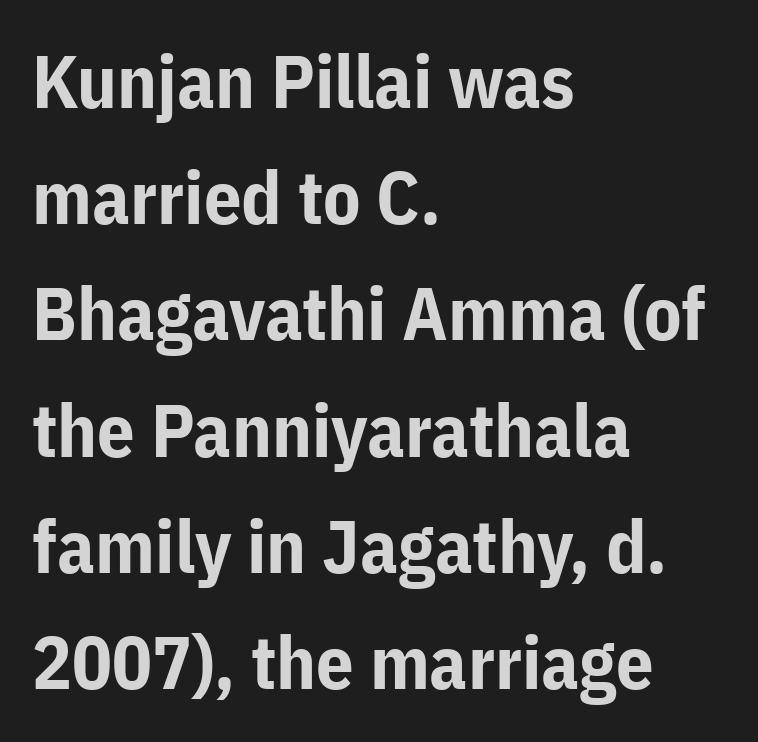
The image shows 74 px bold sans-serif type, upright; set left-aligned, normal line spacing (1.57x), normal letter spacing, not underlined; low stroke contrast and a medium x-height.
